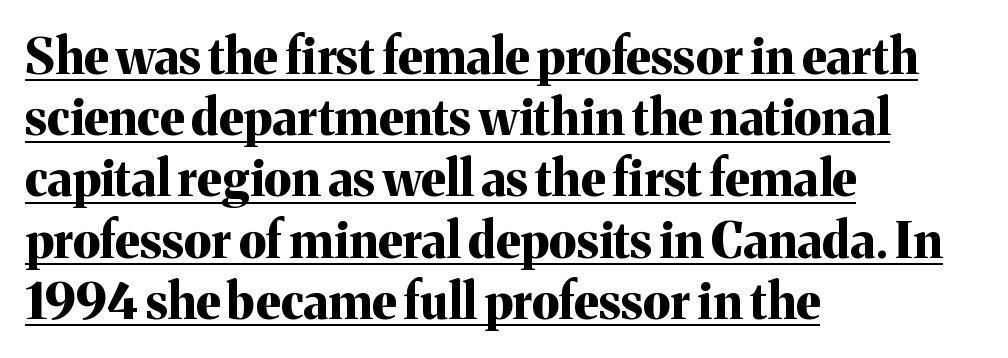
The image shows 49 px bold serif type, upright; set left-aligned, normal line spacing (1.25x), normal letter spacing, underlined; medium stroke contrast and a medium x-height.
